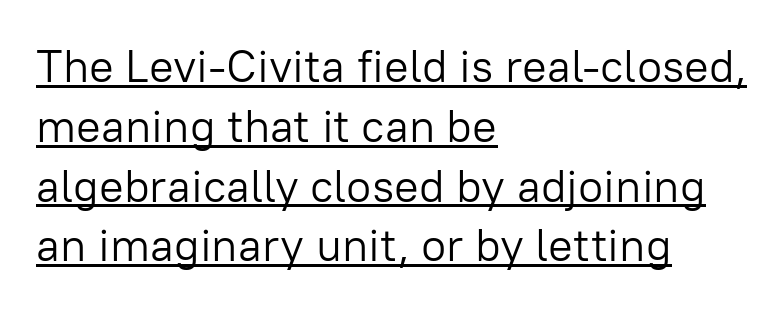
These lines are rendered in a variable-pitch font. The glyphs are accompanied by a horizontal stroke just below them. Rendered with straight, roman letterforms. Interline gaps are of average width in this sample.
